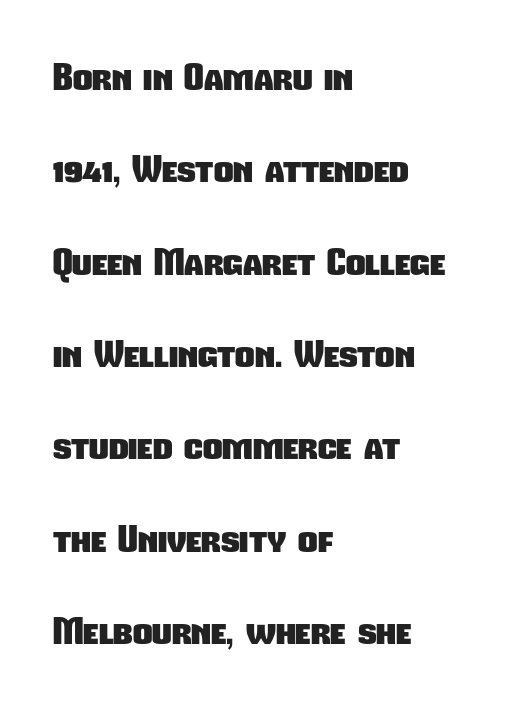
The gaps between neighbouring characters are ordinary and unremarkable. The lines are quadded left. Is there much room between lines? Yes — plenty of vertical air separates them. The characters look thick and weighty, a clear bold. Underlining? Definitely not there.
